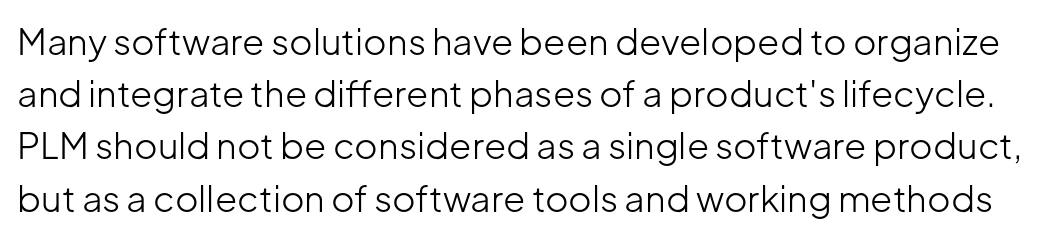
Lines of text with bare space underneath. The rendering uses a moderate line-height, typical for paragraphs. You could call the tracking neutral — neither tight nor loose. The specimen reads as upright at a glance. Observe the absence of serifs on each vertical stroke in this sample.
